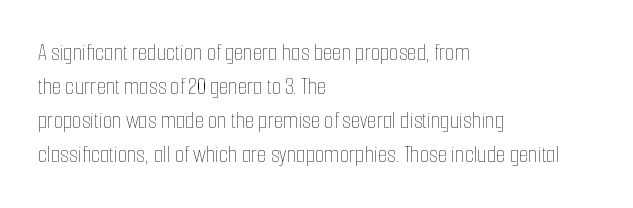
Decoration check: the copy has no underline. Teacher's note: observe the even left margin — that is flush-left alignment. Interline gaps are of average width in this sample. No chunkiness to these letters — they're not bold. These lines were composed using upright roman letters.
